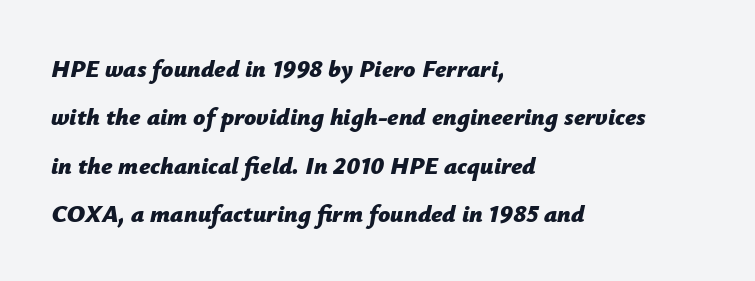
Each glyph is drawn with heavy, bold strokes. Reading down the block, your eye returns to a fixed left position each line. The lettering tilts uniformly, giving the passage an italic look. Lines of text with bare space underneath. What's the leading like? Stretched, with rows far apart. Here the glyphs are tracked normally, forming tight word shapes.
